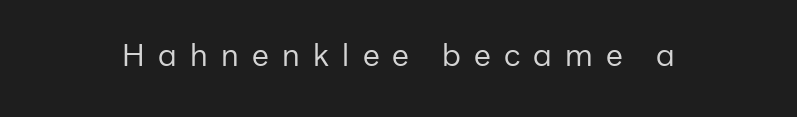
Look at the tracking — it's clearly loosened, letters drifting apart. Words float on clear page, feet unadorned. Ascenders rise straight up at ninety degrees. Stroke mass is kept to a normal reading level or below. Classification — sans serif.
